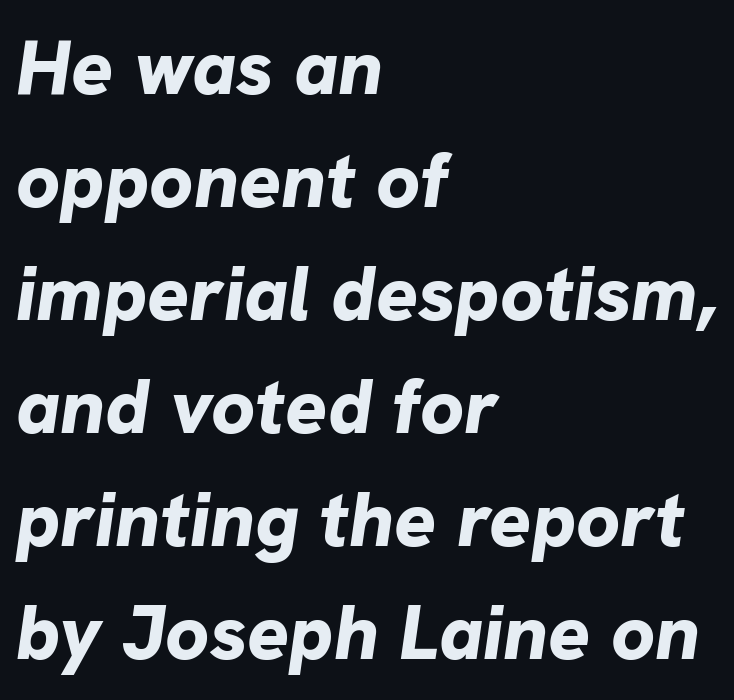
The image shows 78 px bold type, italic (leaning right); set left-aligned, normal line spacing (1.45x), normal letter spacing, not underlined; low stroke contrast and a medium x-height.
